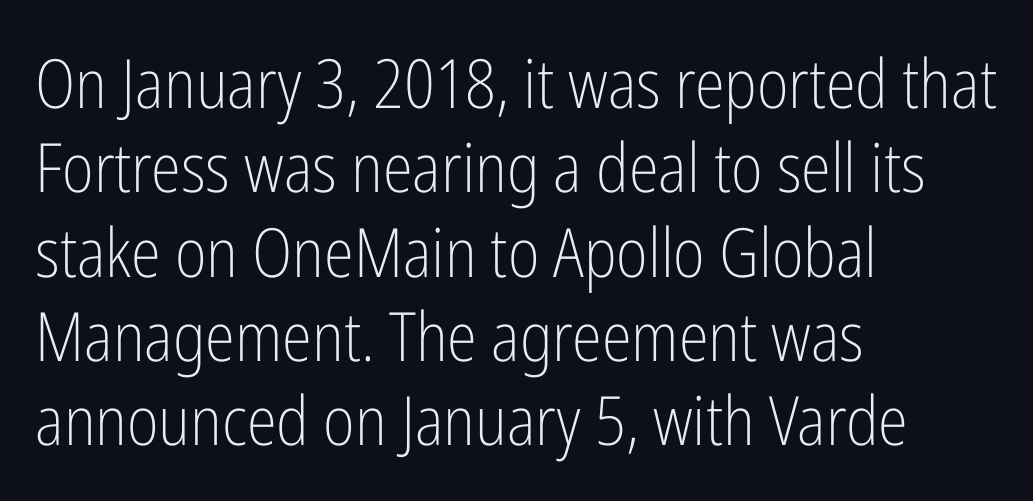
Do the letters lean? They stand straight. A typesetter would call this zero additional tracking. One-word summary of the alignment: left. Vertical stems look standard width or narrower in stroke. The rendering uses natural spacing where letterforms have individual widths. What kind of face is this? One without serifs — a sans.
